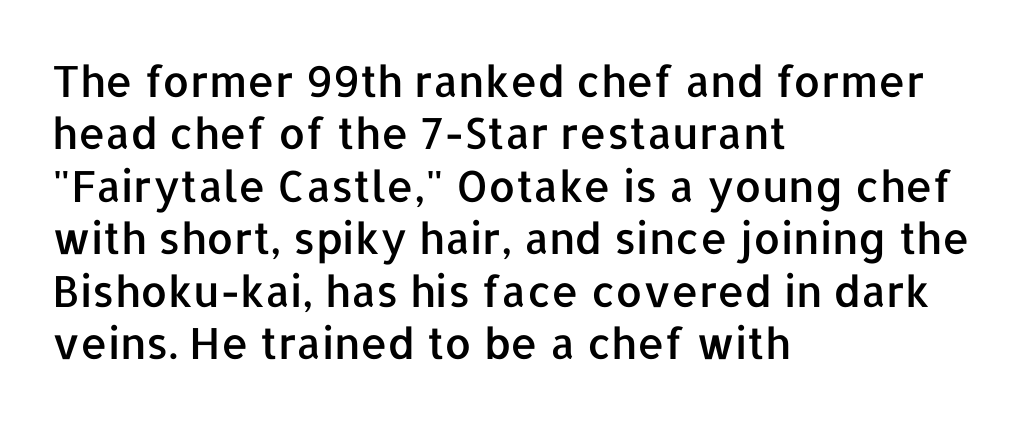
Q: Is the text italic (slanted)? A: No, it is upright.
Q: Is the typeface a serif or a sans-serif typeface? A: Sans-serif.
Q: Is the text underlined? A: No.
Q: How is the paragraph aligned? A: Left-aligned.
Q: Is the spacing between letters normal or unusually wide? A: Normal.
Q: Width (condensed, normal, or wide)? A: Normal.
Q: Stroke contrast? A: Low.
Q: x-height? A: Medium.
Q: Monospaced? A: No.
